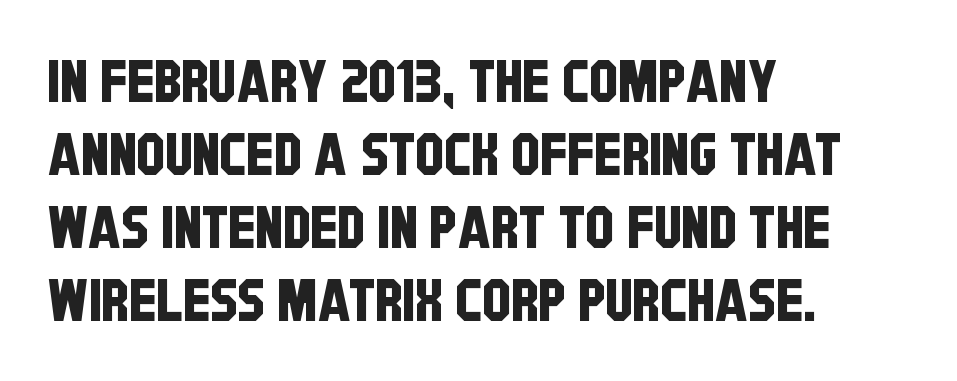
Q: Is the typeface a serif or a sans-serif typeface? A: Sans-serif.
Q: Is the text underlined? A: No.
Q: How is the paragraph aligned? A: Left-aligned.
Q: Is the spacing between letters normal or unusually wide? A: Normal.
Q: Is the spacing between lines tight, normal or loose? A: Normal.
Q: Width (condensed, normal, or wide)? A: Condensed.
Q: Stroke contrast? A: Low.
Q: x-height? A: Large.
Q: Monospaced? A: No.
